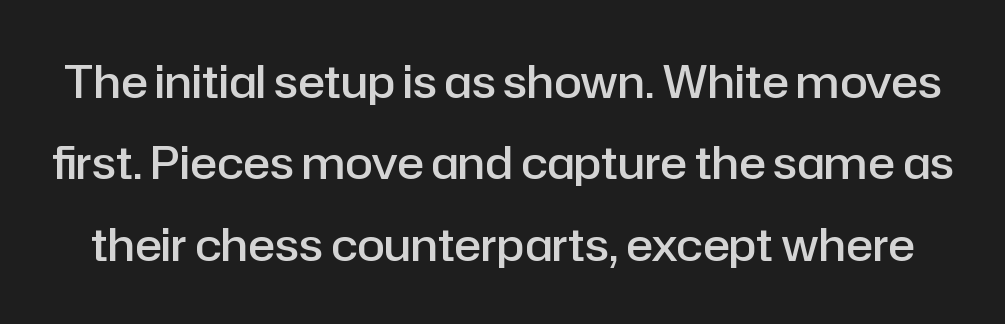
{"serif": "no", "italic": "no", "bold": "semi", "weight": "semibold", "width": "normal", "stroke_contrast": "low", "x_height": "medium", "monospaced": "no", "underline": "no", "line_spacing_ratio": 1.81, "letter_spacing": "normal", "letter_spacing_em": 0.0, "glyph_px": 45}
